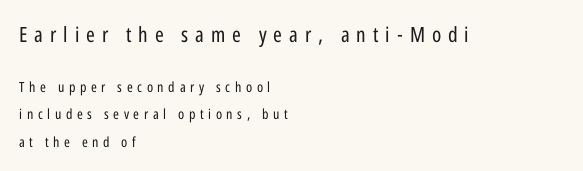
{"italic": "no", "bold": "no", "underline": "no", "align": "left", "line_spacing": "loose", "line_spacing_ratio": 1.96, "letter_spacing": "wide", "letter_spacing_em": 0.33, "larger_block": "first", "size_ratio": 1.5, "glyph_px": 21}
